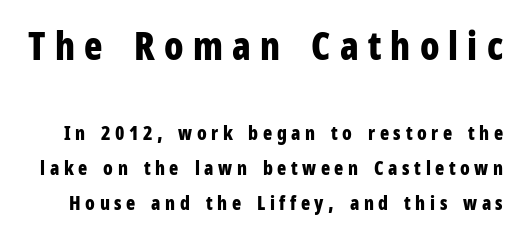
The image shows 38 px bold, condensed sans-serif type, upright; set line spacing 1.84x, unusually wide letter spacing (+0.24 em), not underlined; the first (top) block is 2.0x larger; low stroke contrast and a medium x-height.
